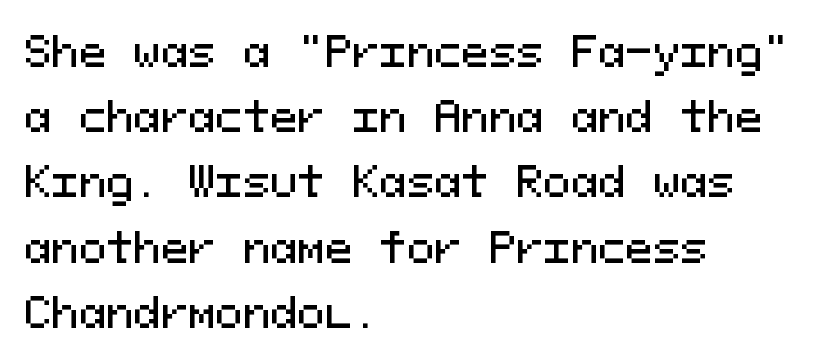
Nobody touched the tracking dial on this one. The paragraph has a hard left edge and a soft right edge. The typography opts for an upright posture over an oblique one. This is sans-serif lettering, the kind often seen on screens and signage. Each row of text sits above clean, open space. Each letter, wide or thin by design, is forced into the same width here.
